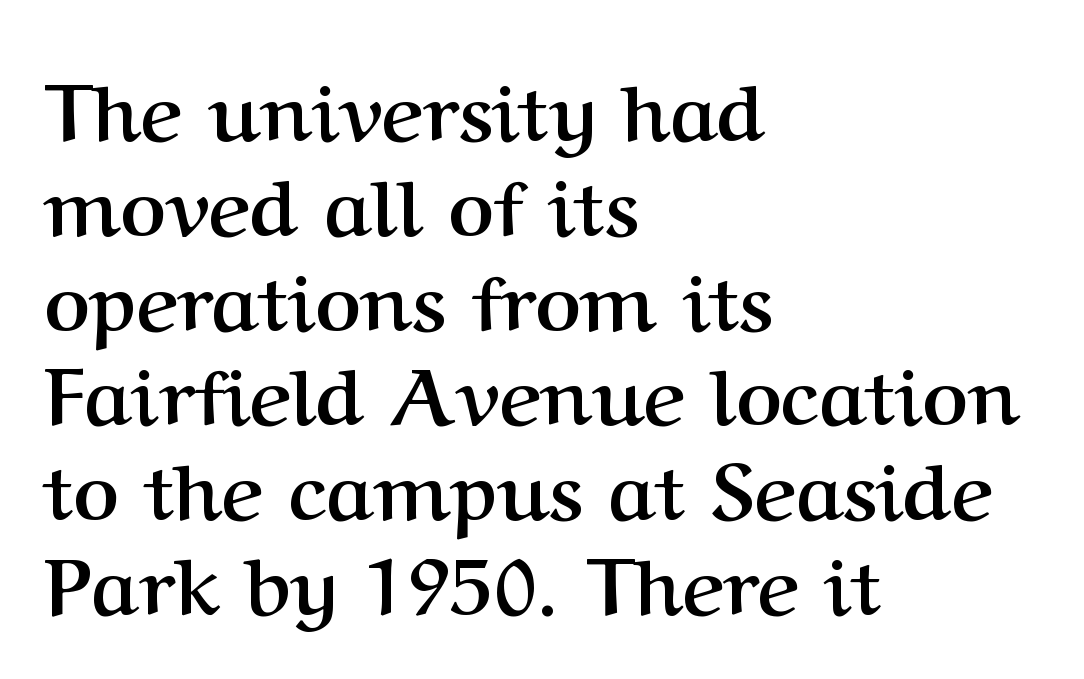
Heavy, bold letterforms. This rendering leaves character spacing at its baseline value. Check where the strokes stop: tiny serifs finish them off. All the whitespace from short lines collects on the right.
